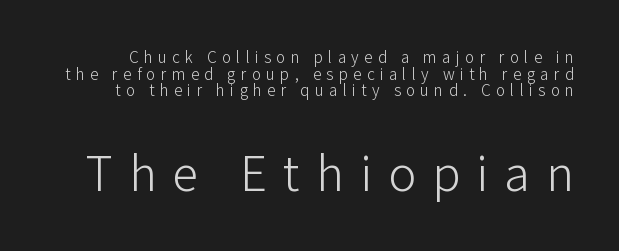
The image shows 52 px light sans-serif type, upright; set tight line spacing (0.98x), unusually wide letter spacing (+0.31 em), not underlined; the second (bottom) block is 3.06x larger; low stroke contrast and a medium x-height.
